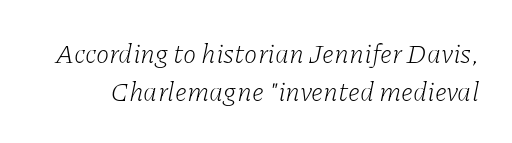
Is the stroke heavy? The answer is a plain regular-or-lighter. Would a proofreader flag this as italicized? Yes. The foot of each line stays bare and open. The rendering keeps characters at their native spacing. This block has exactly the height ordinary leading produces.
